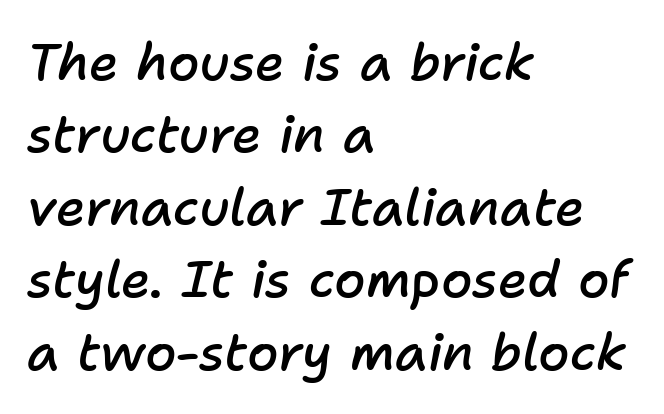
Q: Is the text bold? A: Semi-bold.
Q: Is the text italic (slanted)? A: Yes, it leans right by about 11 degrees.
Q: Is the text underlined? A: No.
Q: How is the paragraph aligned? A: Left-aligned.
Q: Is the spacing between letters normal or unusually wide? A: Normal.
Q: Is the spacing between lines tight, normal or loose? A: Normal.
Q: Width (condensed, normal, or wide)? A: Normal.
Q: Stroke contrast? A: Low.
Q: x-height? A: Medium.
Q: Monospaced? A: No.
